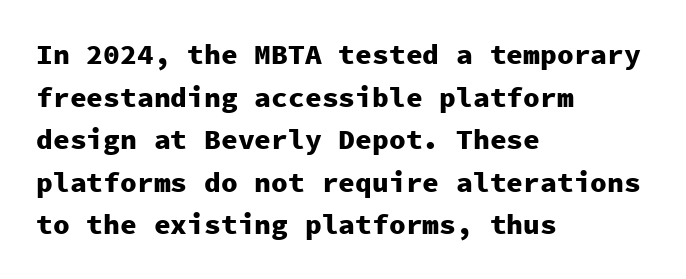
{"serif": "no", "italic": "no", "bold": "yes", "weight": "heavy", "width": "normal", "stroke_contrast": "low", "x_height": "medium", "monospaced": "yes", "underline": "no", "align": "left", "line_spacing": "normal", "line_spacing_ratio": 1.52, "letter_spacing": "normal", "letter_spacing_em": 0.0, "glyph_px": 28}
